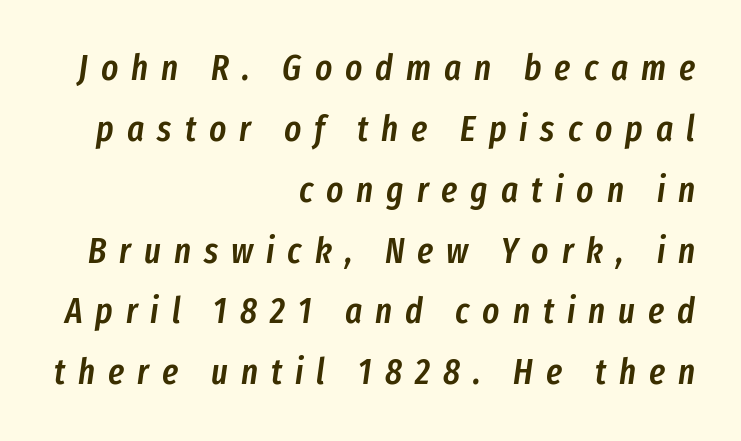
{"italic": "yes", "lean": "right", "slant_degrees": 8, "bold": "semi", "weight": "semibold", "width": "condensed", "stroke_contrast": "low", "x_height": "medium", "monospaced": "no", "underline": "no", "align": "right", "line_spacing": "normal", "line_spacing_ratio": 1.69, "letter_spacing": "wide", "letter_spacing_em": 0.36, "glyph_px": 36}
